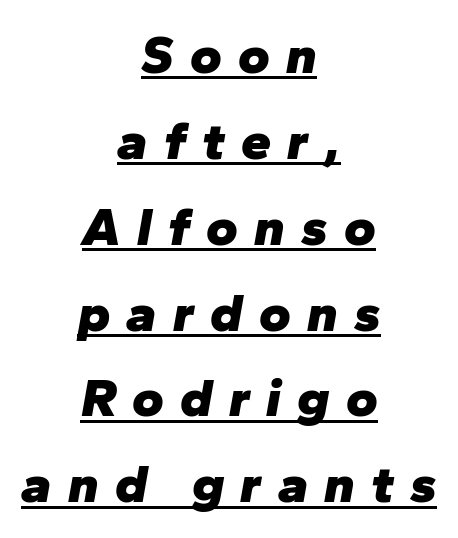
Q: Is the text bold? A: Yes.
Q: Is the text italic (slanted)? A: Yes, it leans right by about 10 degrees.
Q: Is the text underlined? A: Yes.
Q: How is the paragraph aligned? A: Centered.
Q: Is the spacing between letters normal or unusually wide? A: Unusually wide.
Q: Is the spacing between lines tight, normal or loose? A: Normal.
Q: Width (condensed, normal, or wide)? A: Normal.
Q: Stroke contrast? A: Low.
Q: x-height? A: Medium.
Q: Monospaced? A: No.
